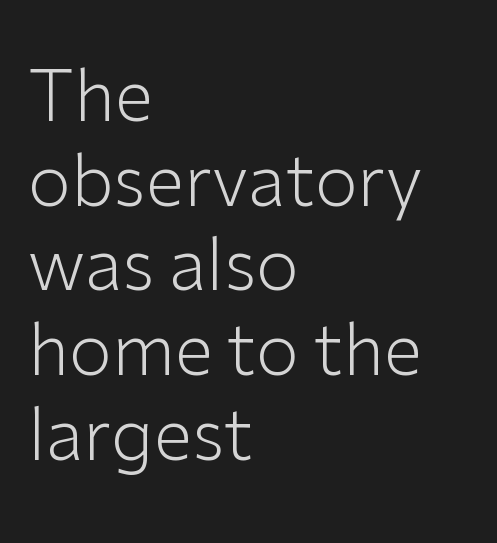
The image shows 70 px light sans-serif type, upright; set left-aligned, line spacing 1.21x, normal letter spacing, not underlined; low stroke contrast and a medium x-height.
